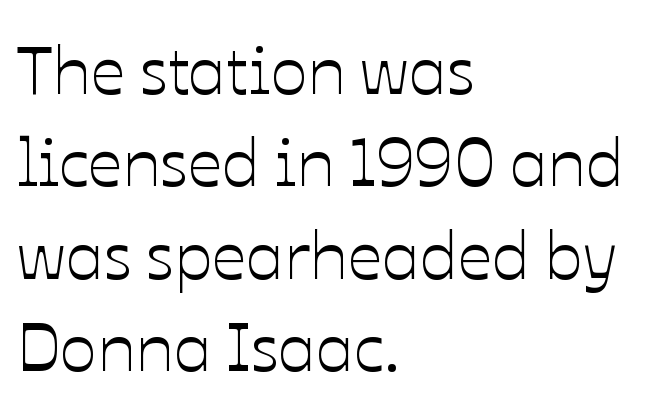
You could not count columns in this text — the font is proportionally spaced. Plain, unruled lines of type. The passage shown has conventional tracking throughout. Alignment: flush left. Ascenders rise straight up at ninety degrees.
